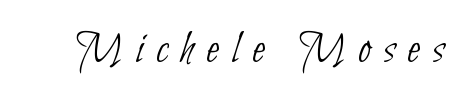
Q: Is the text bold? A: No.
Q: Is the typeface a serif or a sans-serif typeface? A: Sans-serif.
Q: Is the text underlined? A: No.
Q: Is the spacing between letters normal or unusually wide? A: Unusually wide.
Q: Width (condensed, normal, or wide)? A: Condensed.
Q: Stroke contrast? A: Low.
Q: x-height? A: Small.
Q: Monospaced? A: No.
